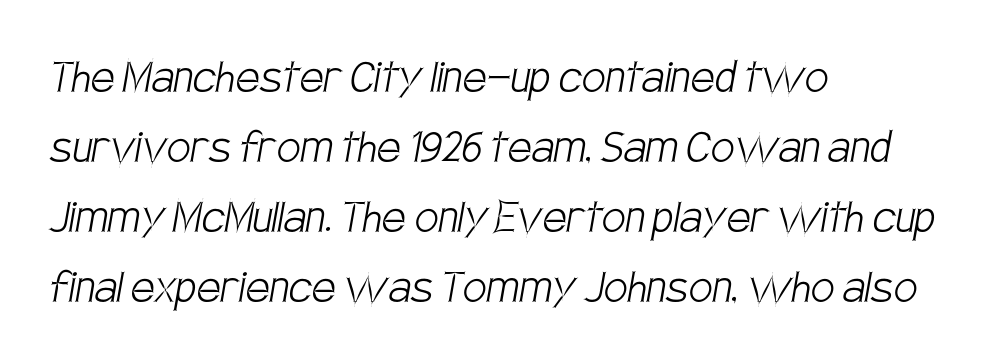
The designer went with a sans here, leaving each stem footless. Think standard paragraph weight, or any step lighter than that. Vertically, the passage feels balanced, rows spaced as you'd expect. Each letter keeps its own natural width here, so spacing adapts to shape. Every row of glyphs begins at an identical x-position on the left. You could call the tracking neutral — neither tight nor loose.
